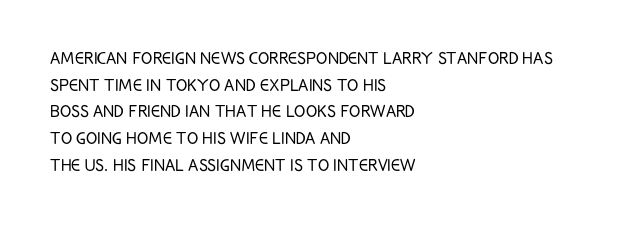
The image shows 21 px text type, upright; set left-aligned, normal line spacing (1.27x), normal letter spacing, not underlined.
